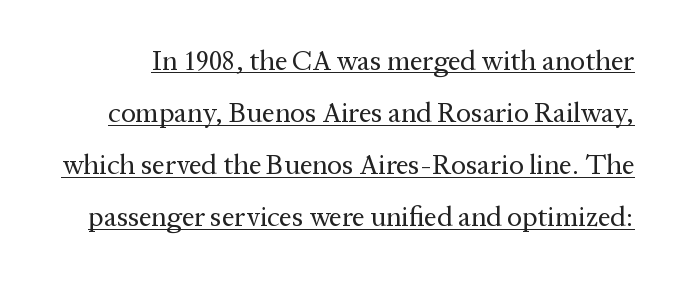
Classification — serif. The weight tops out at a normal text grade. This is the regular roman posture of the typeface. You could not count columns in this text — the font is proportionally spaced. The lettering is marked with a stroke running underneath it.
